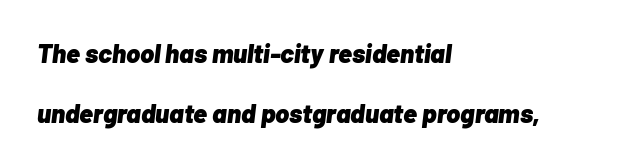
Q: Is the text bold? A: Yes.
Q: Is the text italic (slanted)? A: Yes, it leans right by about 7 degrees.
Q: Is the text underlined? A: No.
Q: How is the paragraph aligned? A: Left-aligned.
Q: Is the spacing between letters normal or unusually wide? A: Normal.
Q: Is the spacing between lines tight, normal or loose? A: Loose.
